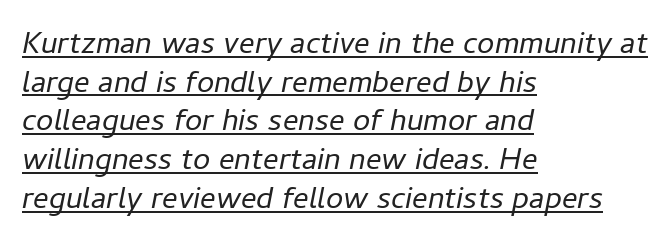
{"italic": "yes", "lean": "right", "slant_degrees": 11, "bold": "no", "weight": "regular", "width": "normal", "stroke_contrast": "low", "x_height": "medium", "monospaced": "no", "underline": "yes", "align": "left", "line_spacing": "normal", "line_spacing_ratio": 1.25, "letter_spacing": "normal", "letter_spacing_em": 0.0, "glyph_px": 31}
